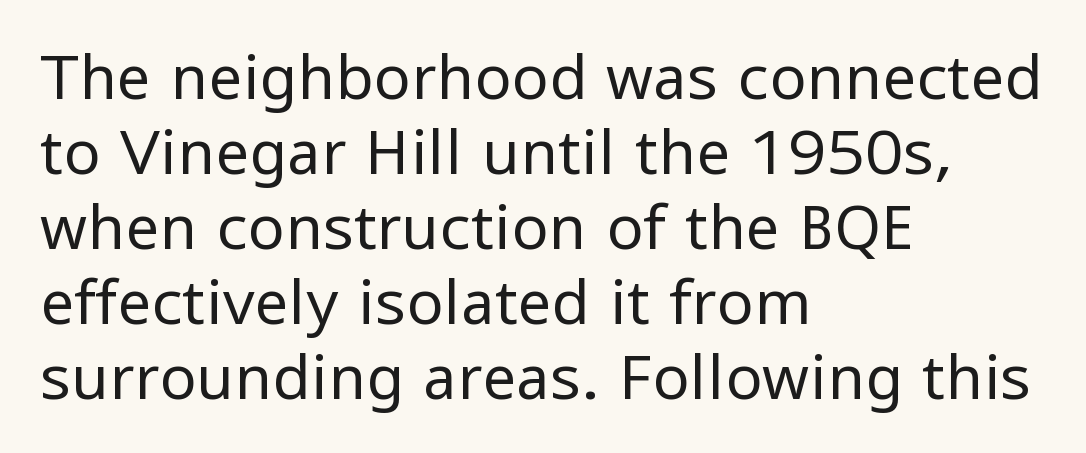
Q: Is the text bold? A: No.
Q: Is the text italic (slanted)? A: No, it is upright.
Q: Is the typeface a serif or a sans-serif typeface? A: Sans-serif.
Q: Is the text underlined? A: No.
Q: How is the paragraph aligned? A: Left-aligned.
Q: Is the spacing between letters normal or unusually wide? A: Normal.
Q: Width (condensed, normal, or wide)? A: Normal.
Q: Stroke contrast? A: Low.
Q: x-height? A: Medium.
Q: Monospaced? A: No.
